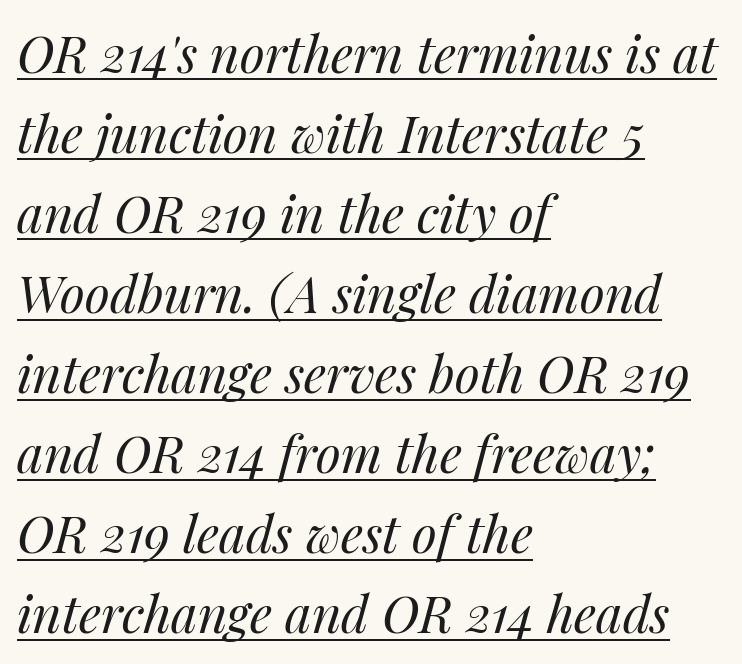
Q: Is the text bold? A: No.
Q: Is the text italic (slanted)? A: Yes, it leans right by about 14 degrees.
Q: Is the text underlined? A: Yes.
Q: How is the paragraph aligned? A: Left-aligned.
Q: Is the spacing between letters normal or unusually wide? A: Normal.
Q: Is the spacing between lines tight, normal or loose? A: Normal.
Q: Width (condensed, normal, or wide)? A: Normal.
Q: Stroke contrast? A: Medium.
Q: x-height? A: Medium.
Q: Monospaced? A: No.
